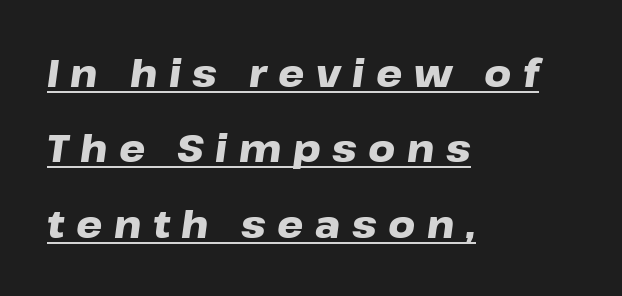
You can tell it's italic because the verticals aren't actually vertical. You could fit nearly another row in the gap between these rows. The lines in this sample share a left origin and differ only in where they stop. The passage shown is typed in a proportional face where columns would drift. Look at the tracking — it's clearly loosened, letters drifting apart. The rendered words wear a rule along their underside.
